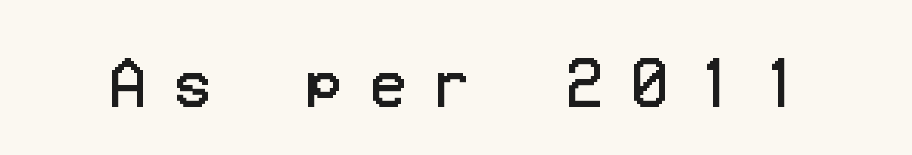
Q: Is the text bold? A: No.
Q: Is the text italic (slanted)? A: No, it is upright.
Q: Is the typeface a serif or a sans-serif typeface? A: Sans-serif.
Q: Is the text underlined? A: No.
Q: Is the spacing between letters normal or unusually wide? A: Unusually wide.
Q: Width (condensed, normal, or wide)? A: Normal.
Q: Stroke contrast? A: Low.
Q: x-height? A: Medium.
